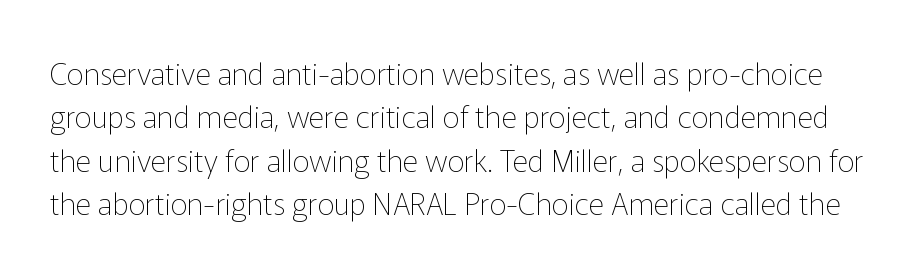
The image shows 30 px thin sans-serif type, upright; set normal line spacing (1.45x), normal letter spacing, not underlined; low stroke contrast and a medium x-height.
